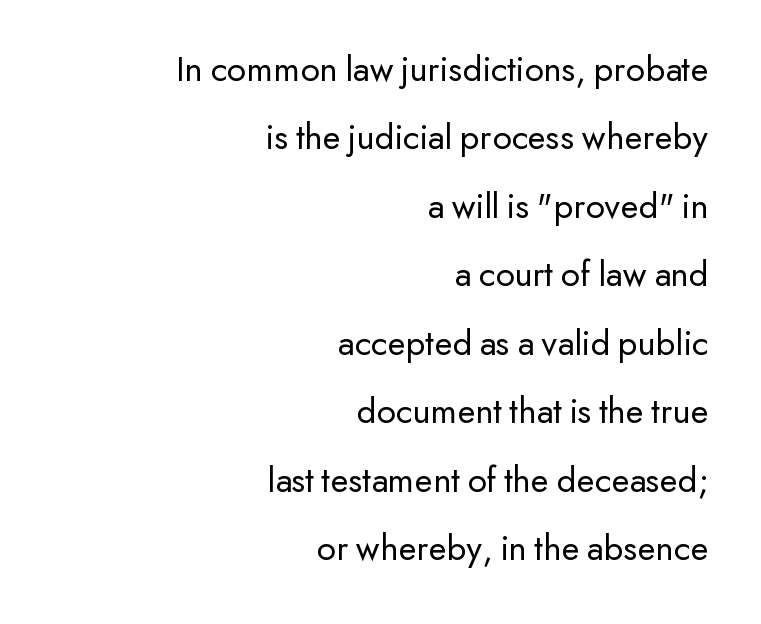
Q: Is the text bold? A: No.
Q: Is the text italic (slanted)? A: No, it is upright.
Q: Is the typeface a serif or a sans-serif typeface? A: Sans-serif.
Q: Is the text underlined? A: No.
Q: How is the paragraph aligned? A: Right-aligned.
Q: Is the spacing between letters normal or unusually wide? A: Normal.
Q: Width (condensed, normal, or wide)? A: Normal.
Q: Stroke contrast? A: Low.
Q: x-height? A: Small.
Q: Monospaced? A: No.
